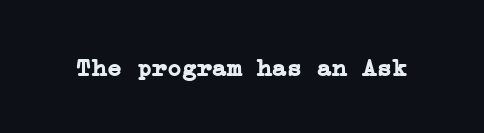
Underlining? Definitely not there. Strong, thick strokes mark this as bold type. This sample uses an upright cut, with every glyph sitting square on the baseline. A typesetter would call this zero additional tracking.
